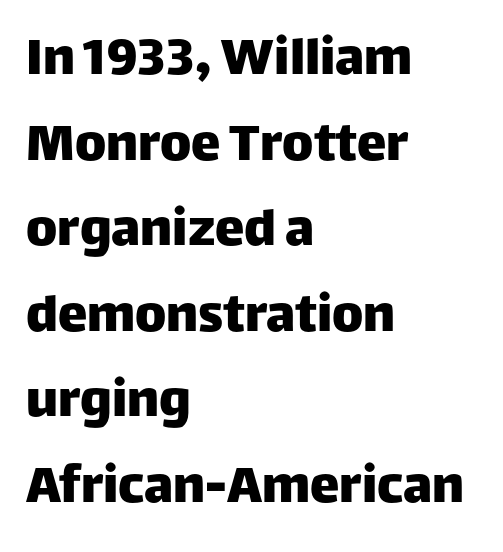
{"serif": "no", "italic": "no", "width": "normal", "stroke_contrast": "low", "x_height": "large", "monospaced": "no", "underline": "no", "align": "left", "line_spacing": "normal", "line_spacing_ratio": 1.45, "letter_spacing": "normal", "letter_spacing_em": 0.0, "glyph_px": 59}
